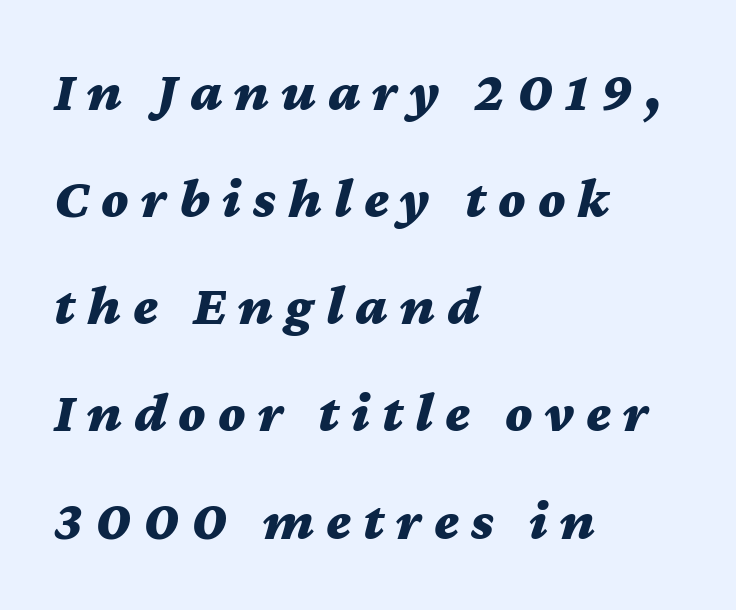
Q: Is the text bold? A: Yes.
Q: Is the text italic (slanted)? A: Yes, it leans right by about 12 degrees.
Q: Is the text underlined? A: No.
Q: How is the paragraph aligned? A: Left-aligned.
Q: Is the spacing between letters normal or unusually wide? A: Unusually wide.
Q: Width (condensed, normal, or wide)? A: Wide.
Q: Stroke contrast? A: Medium.
Q: x-height? A: Medium.
Q: Monospaced? A: No.
